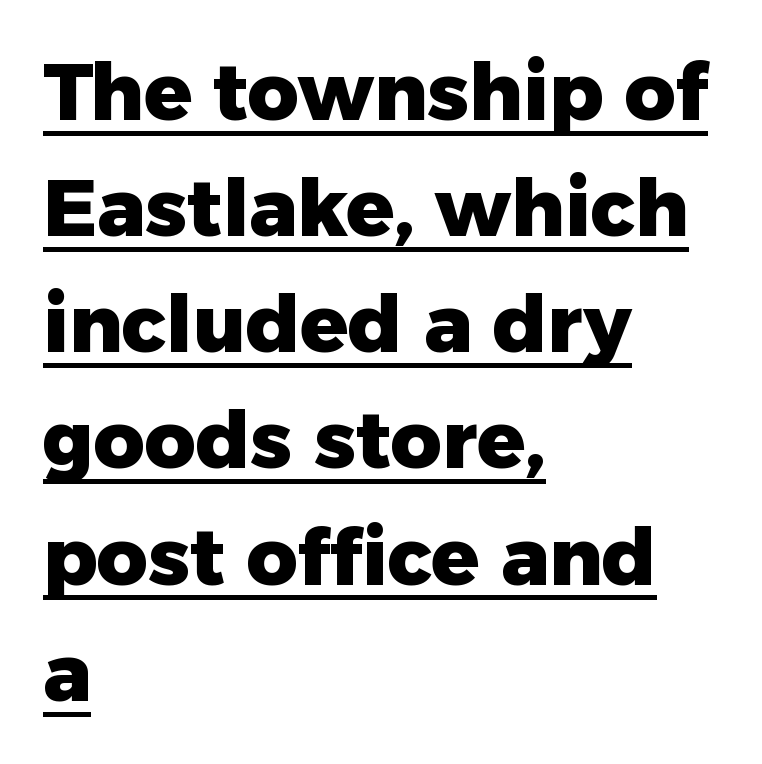
{"serif": "no", "italic": "no", "bold": "yes", "weight": "heavy", "width": "normal", "stroke_contrast": "low", "x_height": "medium", "monospaced": "no", "underline": "yes", "align": "left", "line_spacing": "normal", "line_spacing_ratio": 1.47, "letter_spacing": "normal", "letter_spacing_em": 0.0, "glyph_px": 79}
